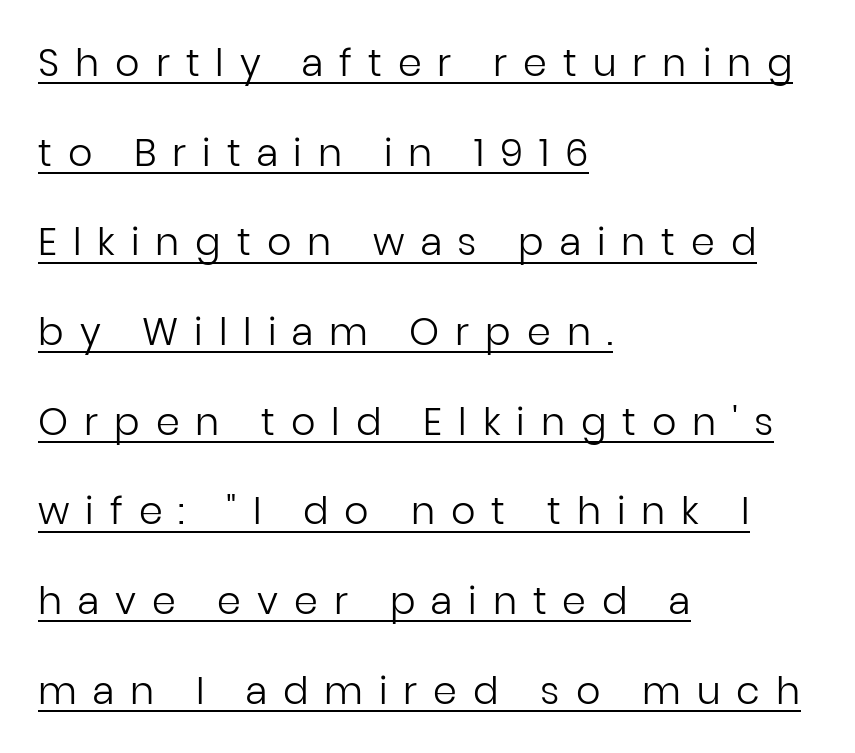
Is this a fixed-width face? No — the glyphs have proportional, varying widths. A typesetter would mark this as roman, not italic. A baseline rule has been typeset under these characters. Caption: face not bold, strokes unweighted. Serifs: no, the terminals of the letterforms are clean. Leading: increased.
